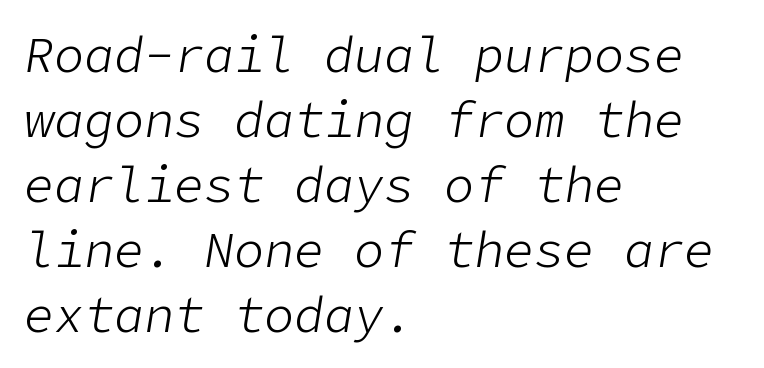
The image shows 50 px light type, italic (leaning right); set left-aligned, normal line spacing (1.3x), normal letter spacing, not underlined; low stroke contrast and a medium x-height.
